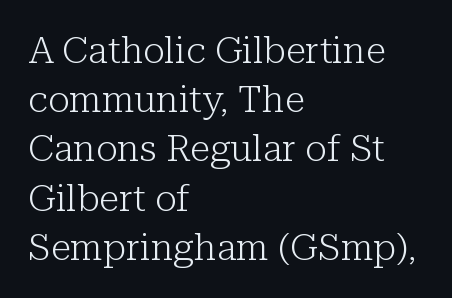
The baseline area is clear. The line-height multiplier appears to be the usual default. Varying glyph widths throughout — classic text-font behaviour. This is serif lettering, the kind often seen in printed books. Teacher's note: observe the even left margin — that is flush-left alignment.
